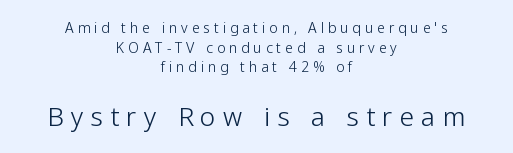
The image shows 26 px text type, upright; set centered, normal line spacing (1.41x), unusually wide letter spacing (+0.28 em), not underlined; the second (bottom) block is 1.86x larger.
